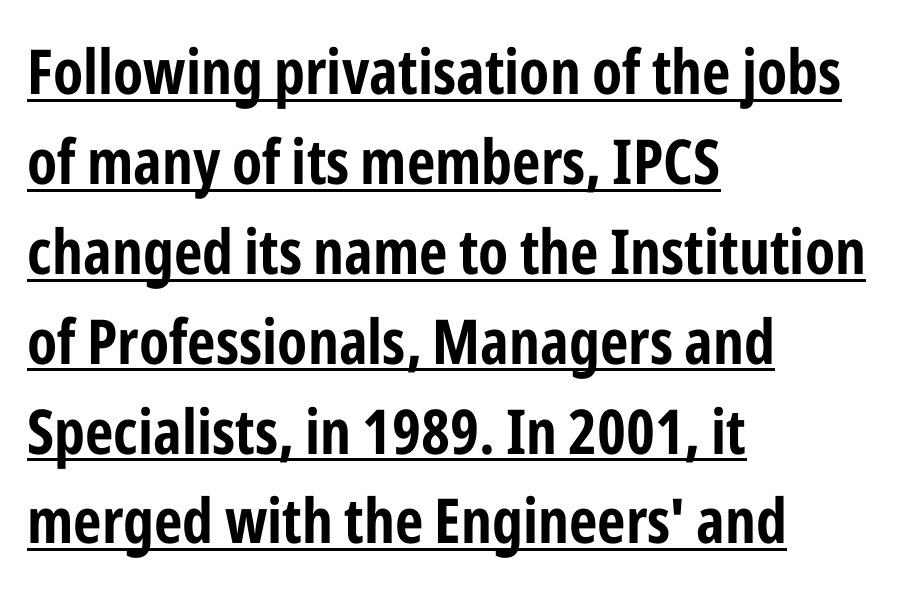
The image shows 62 px bold, condensed sans-serif type, upright; set left-aligned, normal line spacing (1.45x), normal letter spacing, underlined; low stroke contrast and a medium x-height.
